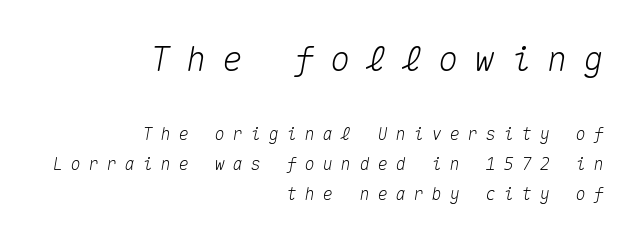
The image shows 34 px text type, italic (leaning right), monospaced; set right-aligned, line spacing 1.74x, unusually wide letter spacing (+0.46 em), not underlined; the first (top) block is 2.0x larger; medium stroke contrast and a medium x-height.
